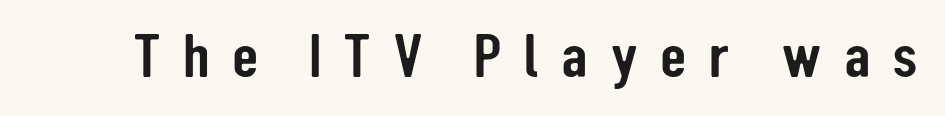
Does the type have serifs? No, each stem ends abruptly. This is roman type, the default non-slanted kind. Letters rest on an invisible, unmarked baseline. This rendering widens character spacing well past its baseline value. You could not count columns in this text — the font is proportionally spaced.
